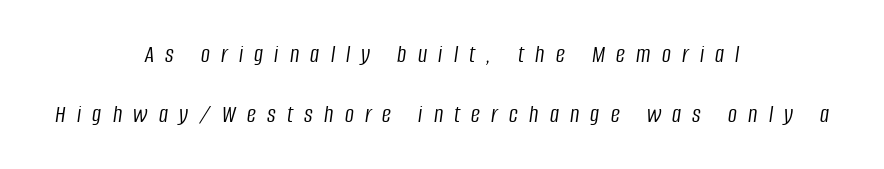
Q: Is the text bold? A: No.
Q: Is the text italic (slanted)? A: Yes, it leans right by about 8 degrees.
Q: Is the text underlined? A: No.
Q: How is the paragraph aligned? A: Centered.
Q: Is the spacing between letters normal or unusually wide? A: Unusually wide.
Q: Is the spacing between lines tight, normal or loose? A: Loose.
